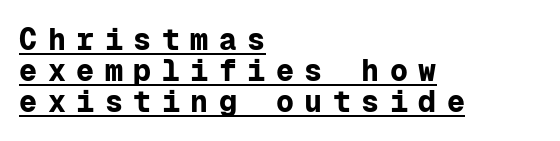
Q: Is the text bold? A: Yes.
Q: Is the text italic (slanted)? A: No, it is upright.
Q: Is the typeface a serif or a sans-serif typeface? A: Sans-serif.
Q: Is the text underlined? A: Yes.
Q: How is the paragraph aligned? A: Left-aligned.
Q: Is the spacing between letters normal or unusually wide? A: Unusually wide.
Q: Is the spacing between lines tight, normal or loose? A: Tight.
Q: Width (condensed, normal, or wide)? A: Normal.
Q: Stroke contrast? A: Low.
Q: x-height? A: Medium.
Q: Monospaced? A: Yes.
